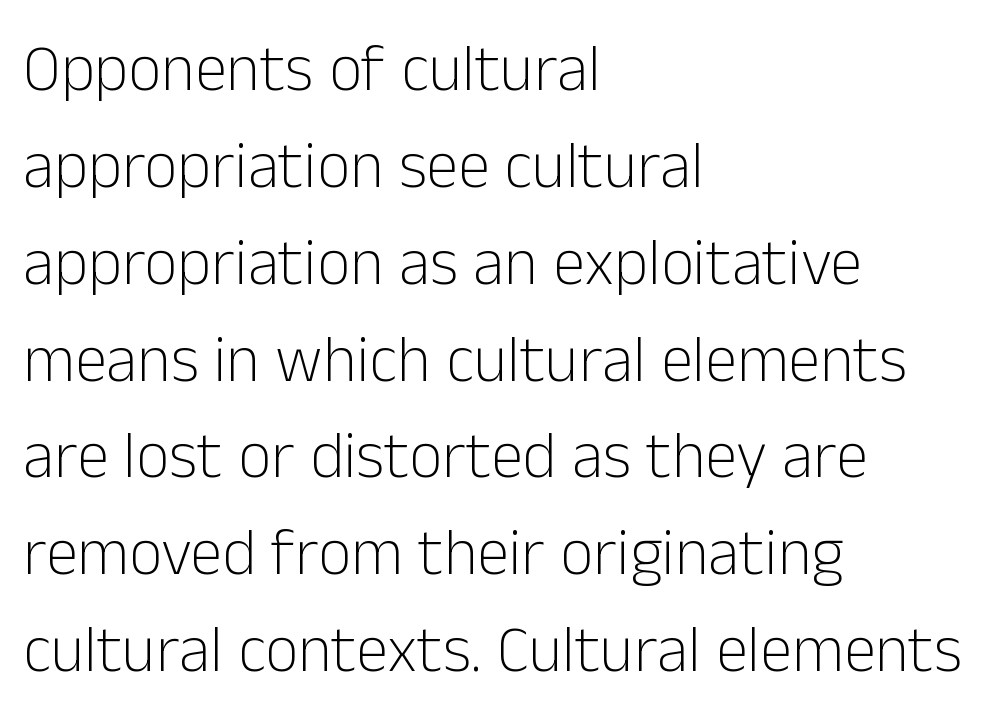
{"serif": "no", "italic": "no", "bold": "no", "weight": "light", "width": "normal", "stroke_contrast": "low", "x_height": "medium", "monospaced": "no", "underline": "no", "align": "left", "line_spacing": "normal", "line_spacing_ratio": 1.49, "letter_spacing": "normal", "letter_spacing_em": 0.0, "glyph_px": 65}
